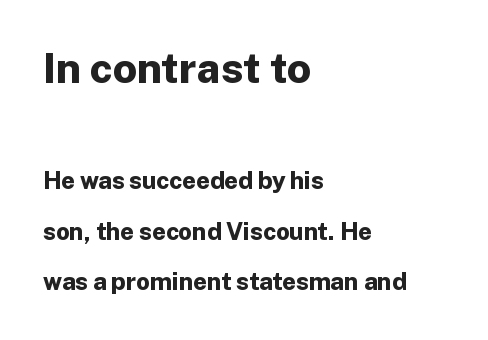
{"serif": "no", "italic": "no", "bold": "yes", "weight": "bold", "width": "normal", "stroke_contrast": "low", "x_height": "medium", "monospaced": "no", "underline": "no", "align": "left", "line_spacing": "loose", "line_spacing_ratio": 2.12, "letter_spacing": "normal", "letter_spacing_em": 0.0, "larger_block": "first", "size_ratio": 1.75, "glyph_px": 42}
